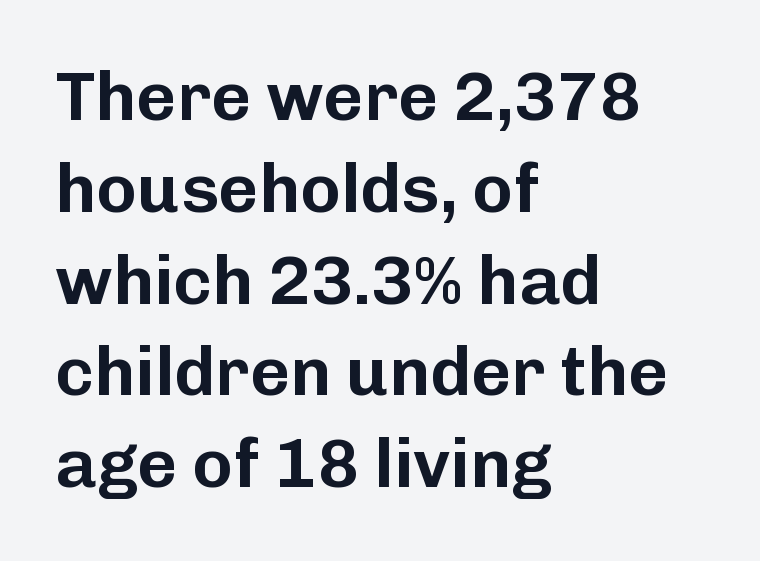
In terms of posture, this sample is upright. Each new line begins a customary step beneath the previous one. The rendering shows plain stroke endings on the letterforms — a sans-serif design. The letters advance in unequal steps, a hallmark of proportional type.
